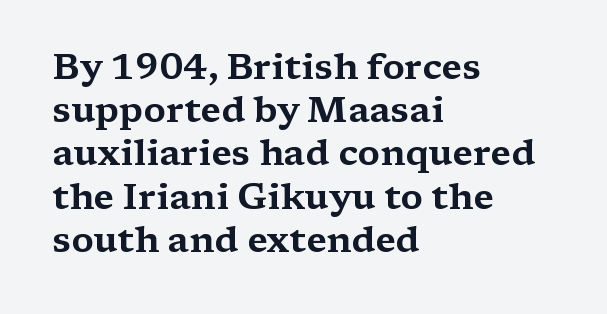
The face used here is proportionally spaced, like ordinary book or web type. Anything drawn beneath the words? Only blank space. All the whitespace from short lines collects on the right. The characters display serif detailing at their extremities. This sample uses plain, unmodified letter spacing. Does the lettering tilt? It doesn't — this is upright.
